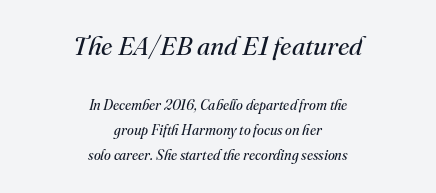
{"italic": "yes", "lean": "right", "slant_degrees": 16, "bold": "no", "underline": "no", "align": "center", "line_spacing_ratio": 1.78, "letter_spacing": "normal", "letter_spacing_em": 0.0, "larger_block": "first", "size_ratio": 1.86, "glyph_px": 26}
